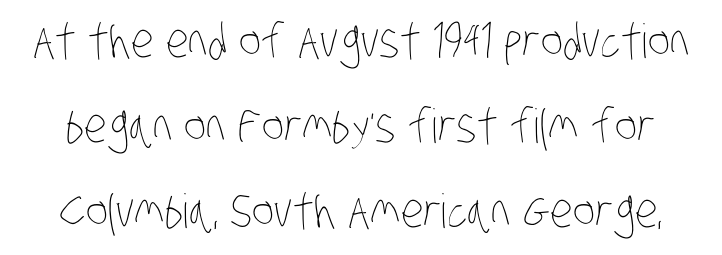
Q: Is the text bold? A: No.
Q: Is the text underlined? A: No.
Q: Is the spacing between letters normal or unusually wide? A: Normal.
Q: Width (condensed, normal, or wide)? A: Condensed.
Q: Stroke contrast? A: Low.
Q: x-height? A: Large.
Q: Monospaced? A: No.
